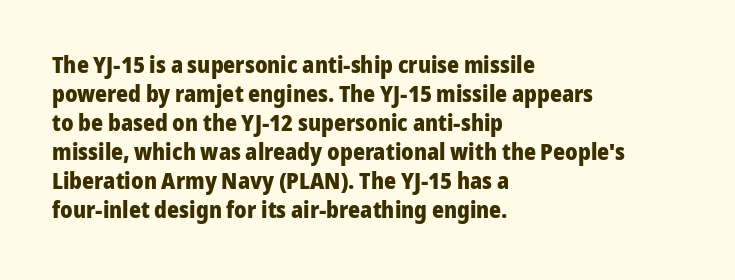
The image shows 23 px bold type, upright; set left-aligned, normal line spacing (1.26x), normal letter spacing, not underlined.
